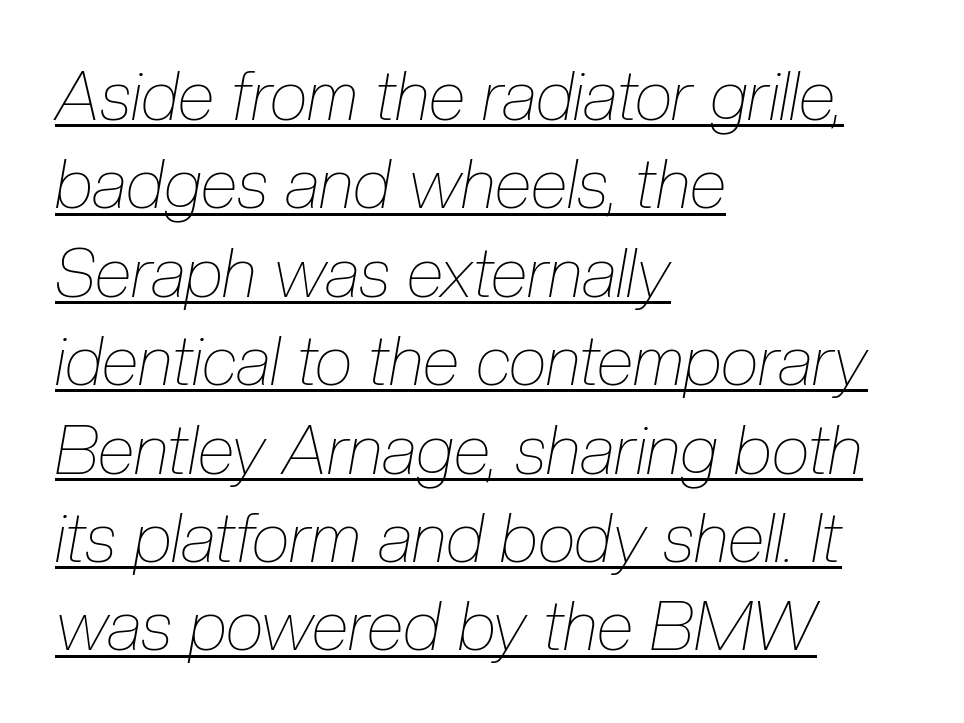
{"italic": "yes", "lean": "right", "slant_degrees": 10, "bold": "no", "weight": "thin", "width": "condensed", "stroke_contrast": "low", "x_height": "medium", "monospaced": "no", "underline": "yes", "align": "left", "line_spacing": "normal", "line_spacing_ratio": 1.3, "letter_spacing": "normal", "letter_spacing_em": 0.0, "glyph_px": 68}
